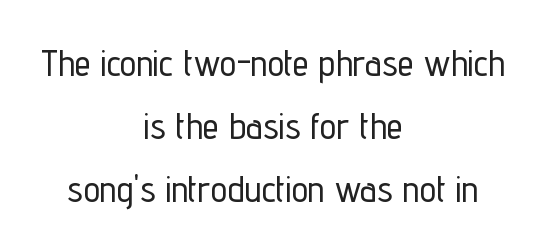
Posture: vertical. I'd call this a sans setting — the letters go barefoot. Tracking value appears to be zero — textbook default spacing. Horizontally, the lines are justified to the midpoint only.
